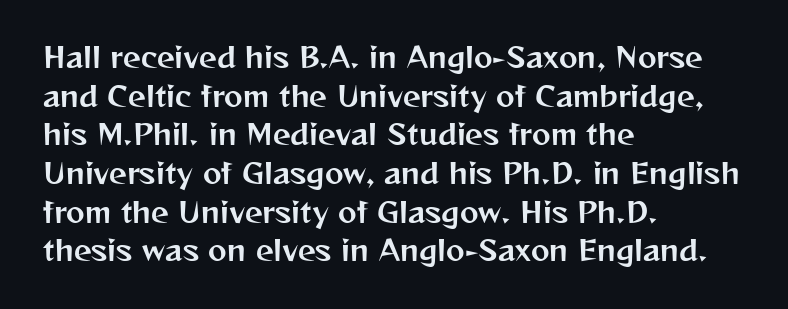
The image shows 28 px sans-serif type, upright; set left-aligned, normal line spacing (1.38x), normal letter spacing, not underlined; medium stroke contrast and a medium x-height.
